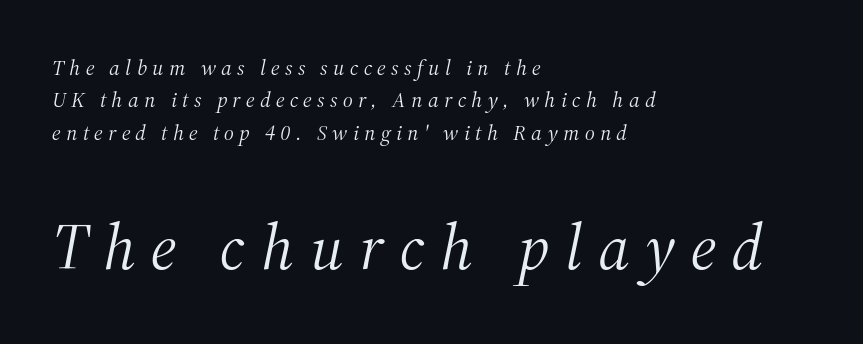
{"serif": "yes", "italic": "yes", "lean": "right", "slant_degrees": 12, "bold": "no", "weight": "light", "width": "normal", "stroke_contrast": "medium", "x_height": "medium", "monospaced": "no", "underline": "no", "align": "left", "line_spacing": "normal", "line_spacing_ratio": 1.47, "letter_spacing": "wide", "letter_spacing_em": 0.24, "larger_block": "second", "size_ratio": 2.95, "glyph_px": 65}
